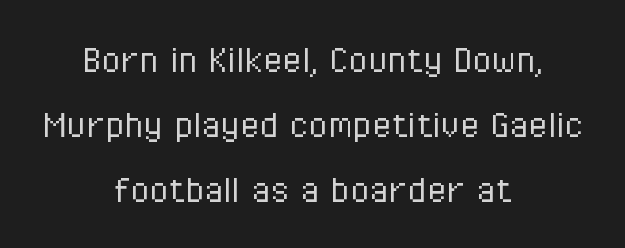
The image shows 44 px light, condensed sans-serif type, upright; set centered, normal line spacing (1.48x), normal letter spacing, not underlined; low stroke contrast and a medium x-height.
